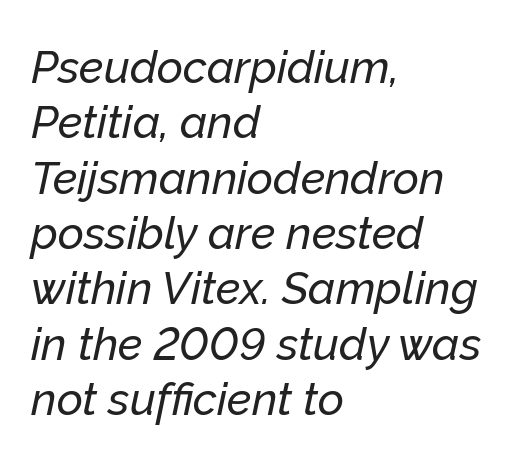
The image shows 45 px text type, italic (leaning right); set left-aligned, line spacing 1.23x, normal letter spacing, not underlined; low stroke contrast and a medium x-height.
